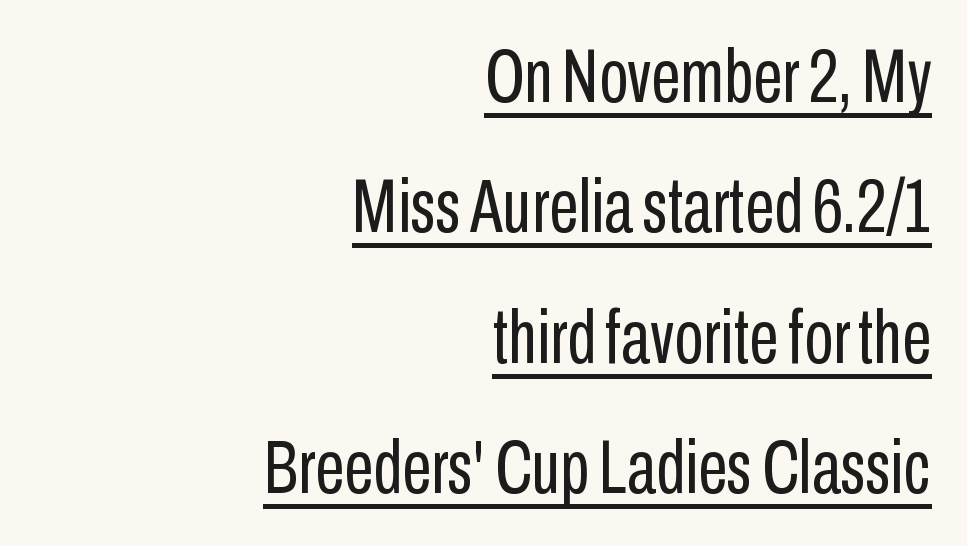
The image shows 75 px regular-weight, condensed sans-serif type, upright; set right-aligned, line spacing 1.74x, normal letter spacing, underlined; low stroke contrast and a medium x-height.
